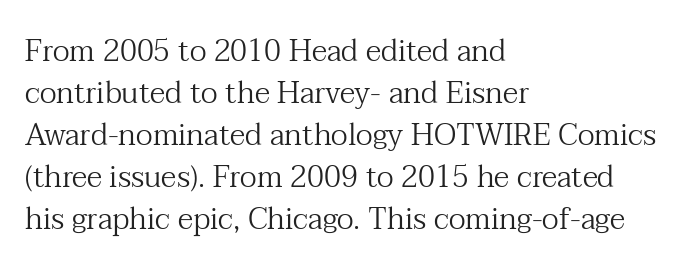
The horizontal fit of the characters is conventional and even. The letters look calm and open, with moderate or lighter stems. The rendering uses natural spacing where letterforms have individual widths. The typeface chosen for these lines features serifs. This is the regular roman posture of the typeface.
